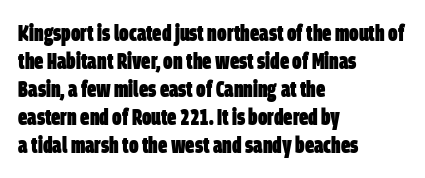
All the whitespace from short lines collects on the right. Only glyphs here, with clear space below each row. Bold? Absolutely — the strokes are thick and heavy. The letterforms sit shoulder to shoulder at normal distance.
